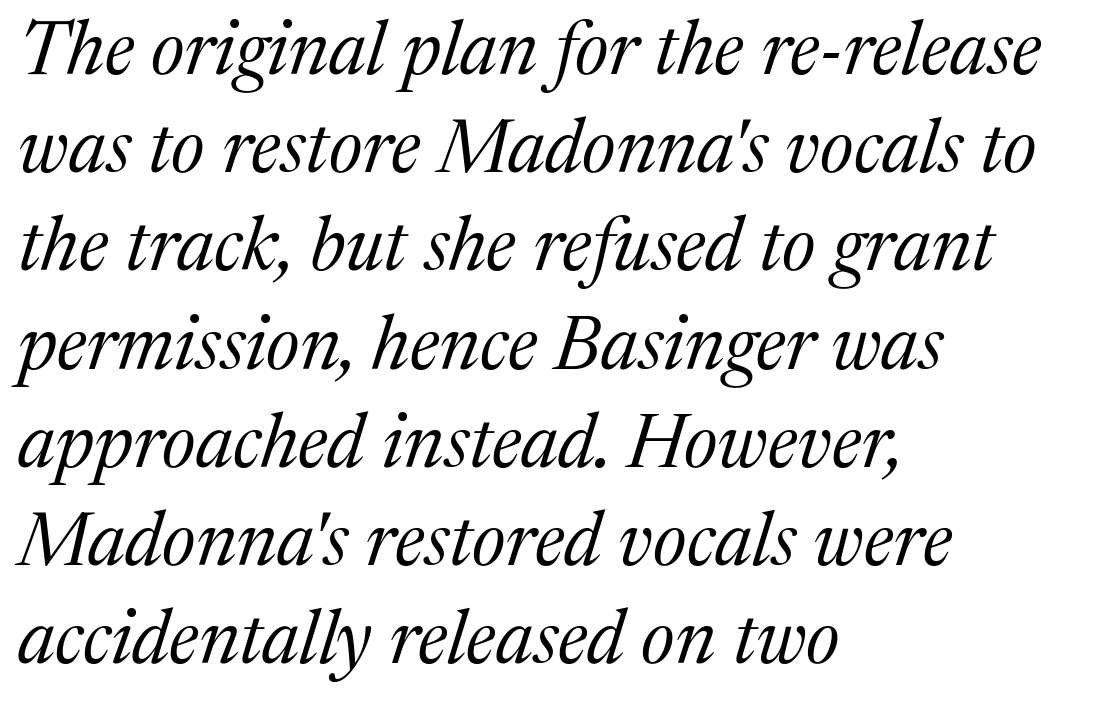
The typeface has the unassuming heft of standard copy or less. No word sits above an underline. The face used here is seriffed, in the tradition of book romans. Tall strokes in this sample are angled rather than plumb. The letters advance in unequal steps, a hallmark of proportional type. Successive baselines arrive at the customary interval.
